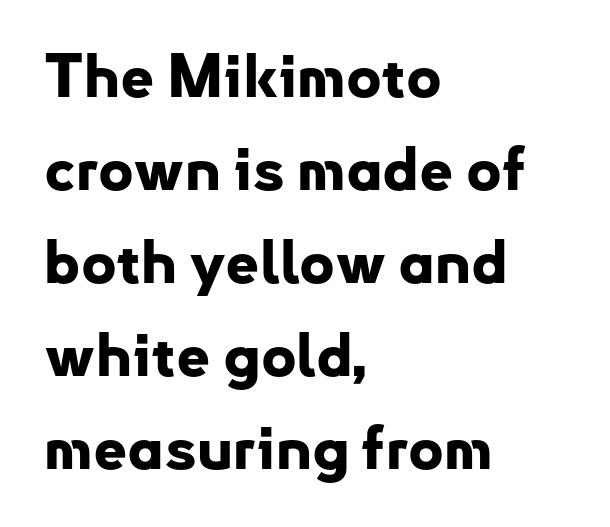
Q: Is the text bold? A: Yes.
Q: Is the text italic (slanted)? A: No, it is upright.
Q: Is the typeface a serif or a sans-serif typeface? A: Sans-serif.
Q: Is the text underlined? A: No.
Q: How is the paragraph aligned? A: Left-aligned.
Q: Is the spacing between letters normal or unusually wide? A: Normal.
Q: Is the spacing between lines tight, normal or loose? A: Normal.
Q: Width (condensed, normal, or wide)? A: Normal.
Q: Stroke contrast? A: Low.
Q: x-height? A: Small.
Q: Monospaced? A: No.
